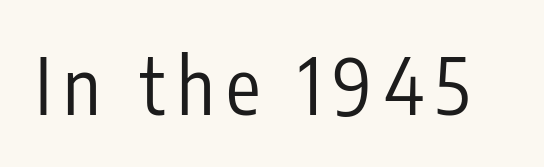
Is this a heavy cut? Hardly; it is regular or lighter. The baseline area is clear. To sum up the face: it is a sans, with no serifs. Italic: no, the glyphs are upright roman.
